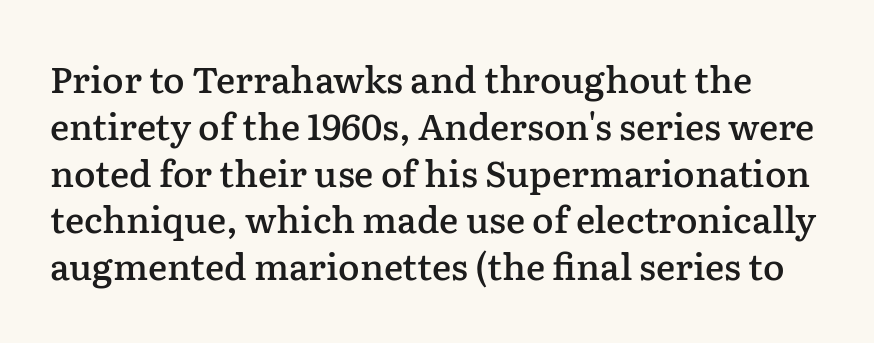
{"serif": "yes", "italic": "no", "bold": "semi", "weight": "semibold", "width": "normal", "stroke_contrast": "low", "x_height": "medium", "monospaced": "no", "underline": "no", "line_spacing": "normal", "line_spacing_ratio": 1.3, "letter_spacing": "normal", "letter_spacing_em": 0.0, "glyph_px": 36}
